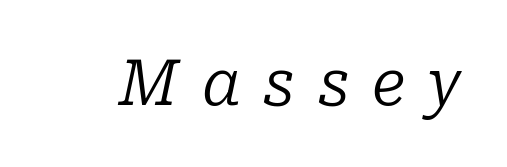
The strokes carry an ordinary text weight at most. The specimen omits any rule beneath the text block's lines. Is this a fixed-width face? No — the glyphs have proportional, varying widths. To sum up the face: it has serifs.
